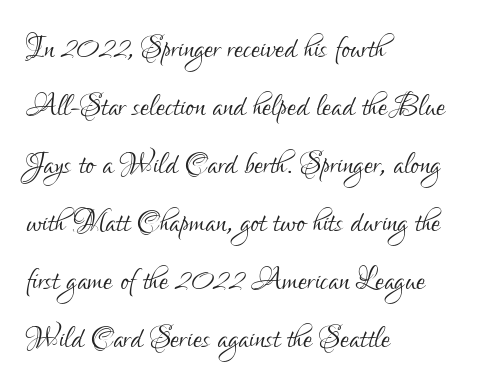
{"serif": "no", "bold": "no", "weight": "light", "width": "condensed", "stroke_contrast": "low", "x_height": "small", "monospaced": "no", "underline": "no", "align": "left", "line_spacing": "normal", "line_spacing_ratio": 1.45, "letter_spacing": "normal", "letter_spacing_em": 0.0, "glyph_px": 40}
